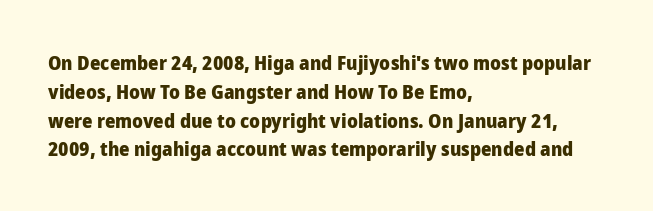
Q: Is the text bold? A: Yes.
Q: Is the text italic (slanted)? A: No, it is upright.
Q: Is the text underlined? A: No.
Q: How is the paragraph aligned? A: Left-aligned.
Q: Is the spacing between letters normal or unusually wide? A: Normal.
Q: Is the spacing between lines tight, normal or loose? A: Normal.
